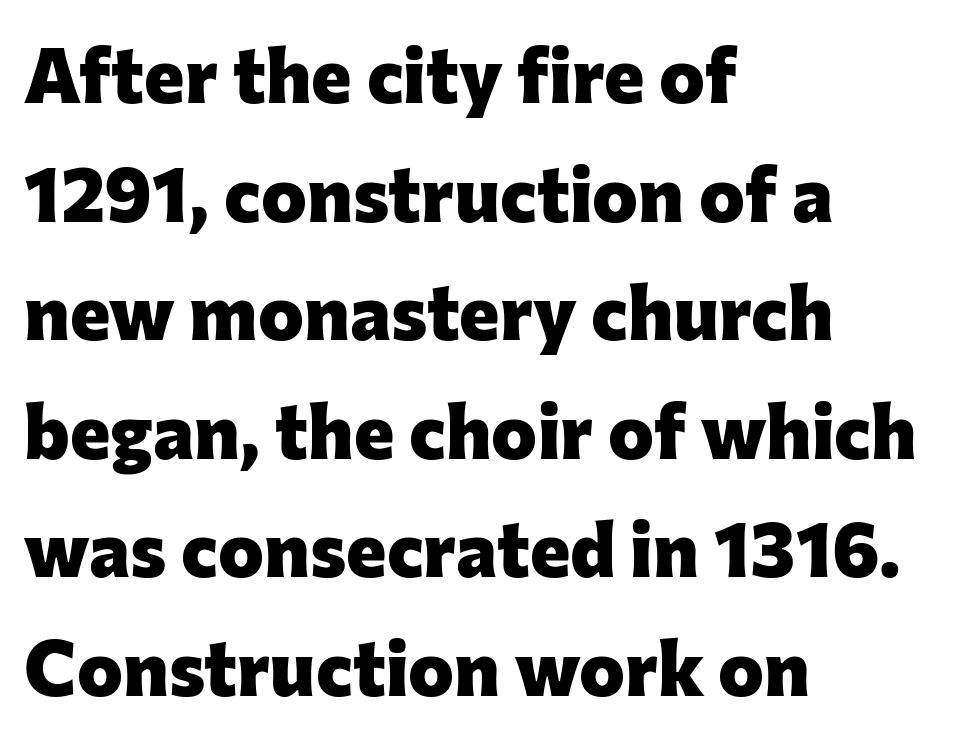
{"serif": "no", "italic": "no", "bold": "yes", "weight": "heavy", "width": "normal", "stroke_contrast": "low", "x_height": "medium", "monospaced": "no", "underline": "no", "align": "left", "line_spacing": "normal", "line_spacing_ratio": 1.54, "letter_spacing": "normal", "letter_spacing_em": 0.0, "glyph_px": 77}
